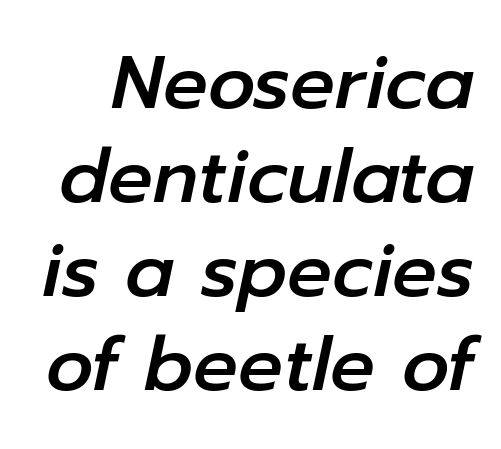
This block has exactly the height ordinary leading produces. You could not count columns in this text — the font is proportionally spaced. Quick note: italic. Each word holds together tightly as a unit, with standard inter-letter gaps.
